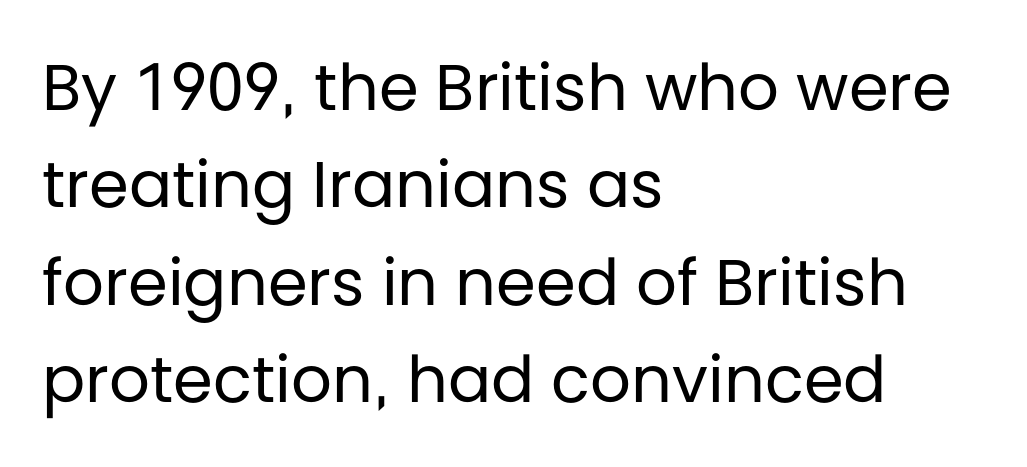
Q: Is the text bold? A: No.
Q: Is the text italic (slanted)? A: No, it is upright.
Q: Is the typeface a serif or a sans-serif typeface? A: Sans-serif.
Q: Is the text underlined? A: No.
Q: How is the paragraph aligned? A: Left-aligned.
Q: Is the spacing between letters normal or unusually wide? A: Normal.
Q: Is the spacing between lines tight, normal or loose? A: Normal.
Q: Width (condensed, normal, or wide)? A: Normal.
Q: Stroke contrast? A: Low.
Q: x-height? A: Large.
Q: Monospaced? A: No.
